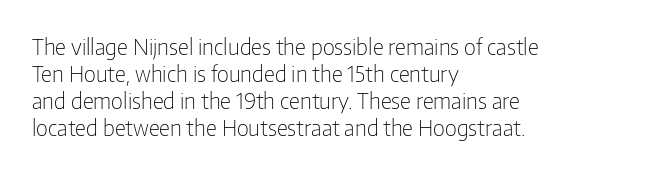
{"italic": "no", "bold": "no", "underline": "no", "align": "left", "line_spacing_ratio": 1.22, "letter_spacing": "normal", "letter_spacing_em": 0.0, "glyph_px": 22}
